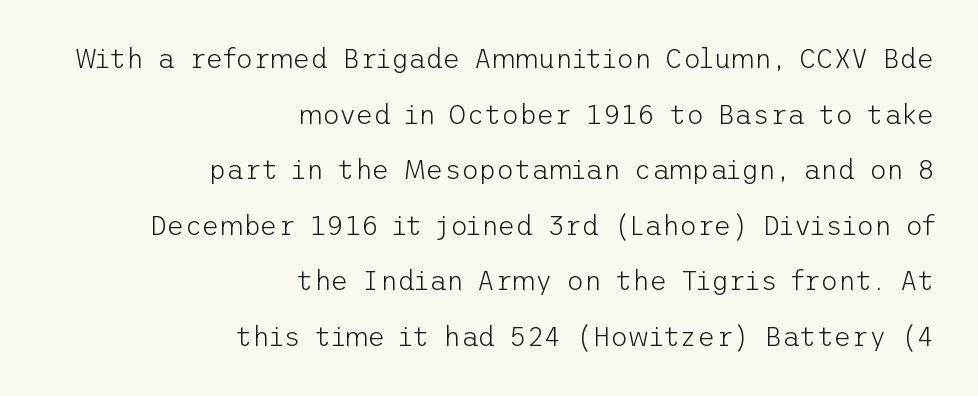
Q: Is the text bold? A: No.
Q: Is the text italic (slanted)? A: No, it is upright.
Q: Is the text underlined? A: No.
Q: How is the paragraph aligned? A: Right-aligned.
Q: Is the spacing between letters normal or unusually wide? A: Normal.
Q: Is the spacing between lines tight, normal or loose? A: Loose.
